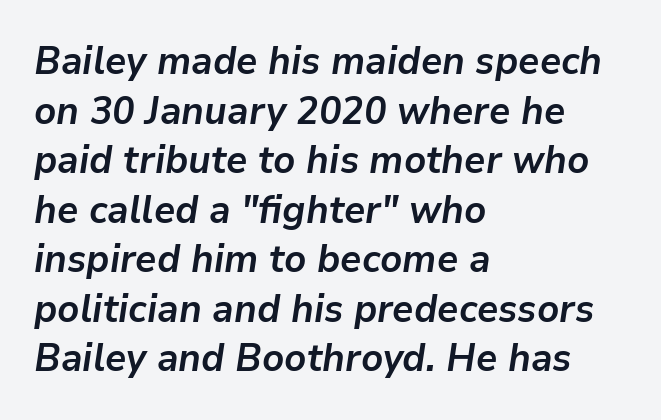
{"italic": "yes", "lean": "right", "slant_degrees": 9, "bold": "yes", "weight": "semibold", "width": "normal", "stroke_contrast": "low", "x_height": "medium", "monospaced": "no", "underline": "no", "align": "left", "line_spacing": "normal", "line_spacing_ratio": 1.27, "letter_spacing": "normal", "letter_spacing_em": 0.0, "glyph_px": 39}
